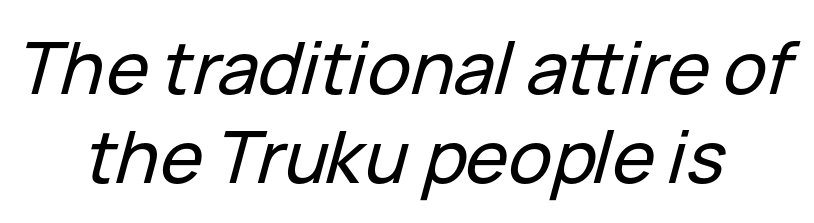
{"italic": "yes", "lean": "right", "slant_degrees": 15, "width": "normal", "stroke_contrast": "low", "x_height": "medium", "monospaced": "no", "underline": "no", "align": "center", "line_spacing_ratio": 1.24, "letter_spacing": "normal", "letter_spacing_em": 0.0, "glyph_px": 72}
